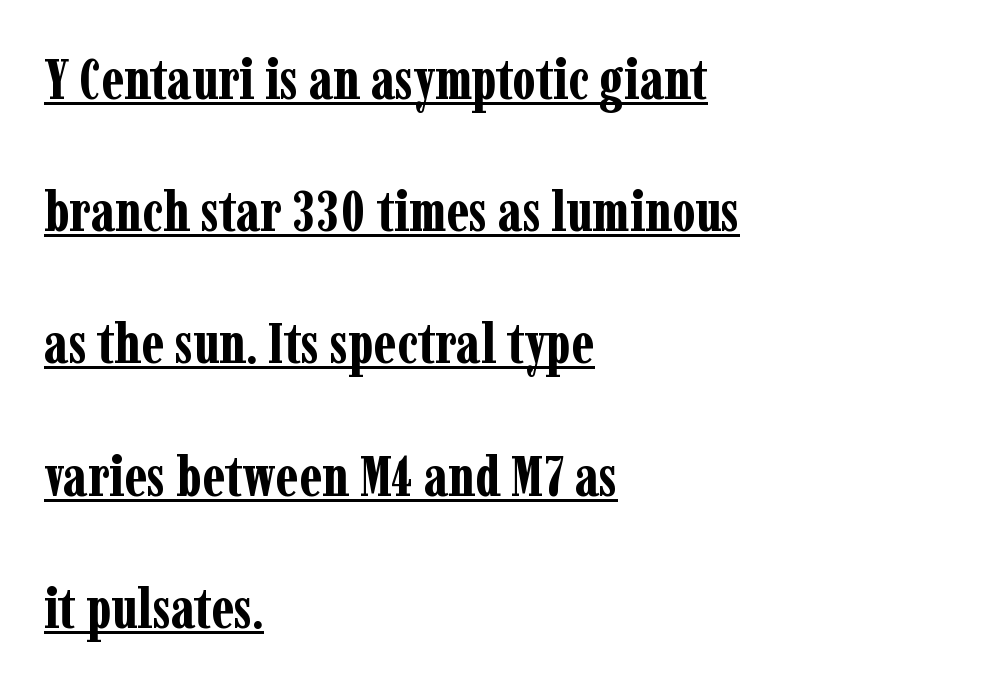
Each glyph is drawn with heavy, bold strokes. How are the letters spaced? Ordinarily, with no added tracking. Does the type have serifs? Yes, each stem ends in a small foot. Is the block centered? No — it sits flush against the left margin. If you drew a line through each stem, it would be perfectly vertical. Proportional: the letters do not fall into vertical columns.
